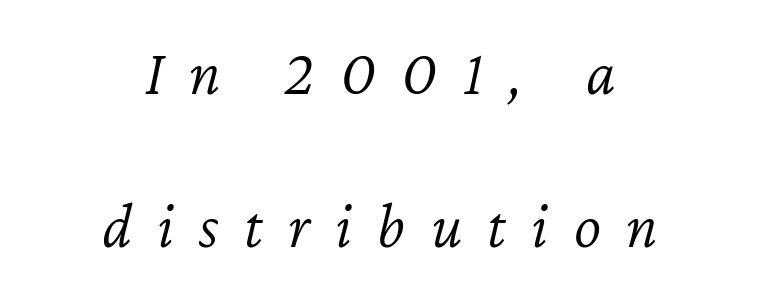
The vertical gap from one line to the next is large. Here the designer chose a conventional face with non-uniform glyph widths. Does extra space separate the letters? Yes, quite a lot of it. This sample is center-justified, so both line endings float freely.
